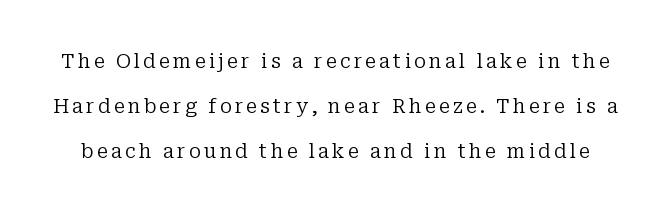
Ascenders rise straight up at ninety degrees. The lines are spread far apart with generous leading. The string is rendered with underlining switched off. Bold? No — there's no thickening of the strokes.
